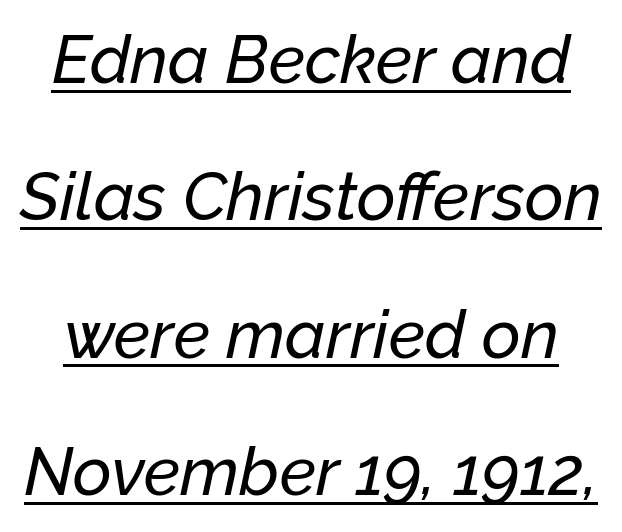
The image shows 67 px text type, italic (leaning right); set loose line spacing (2.05x), normal letter spacing, underlined; low stroke contrast and a medium x-height.
